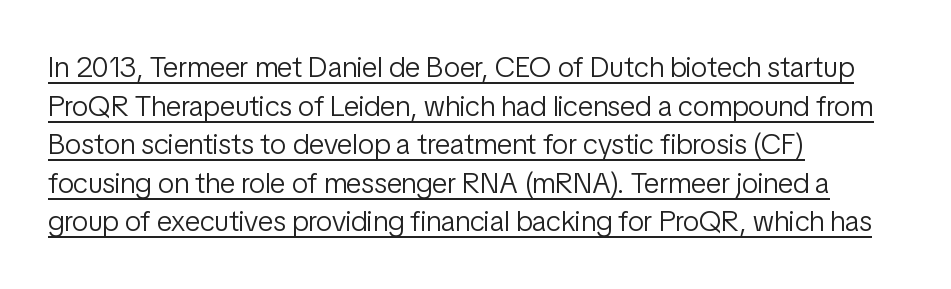
The image shows 29 px light, condensed sans-serif type, upright; set left-aligned, normal line spacing (1.33x), normal letter spacing, underlined; low stroke contrast and a medium x-height.
